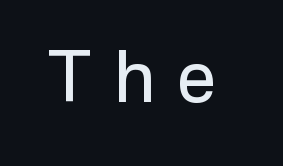
{"serif": "no", "italic": "no", "bold": "no", "weight": "regular", "width": "normal", "stroke_contrast": "low", "x_height": "medium", "monospaced": "no", "underline": "no", "letter_spacing": "wide", "letter_spacing_em": 0.32, "glyph_px": 71}
